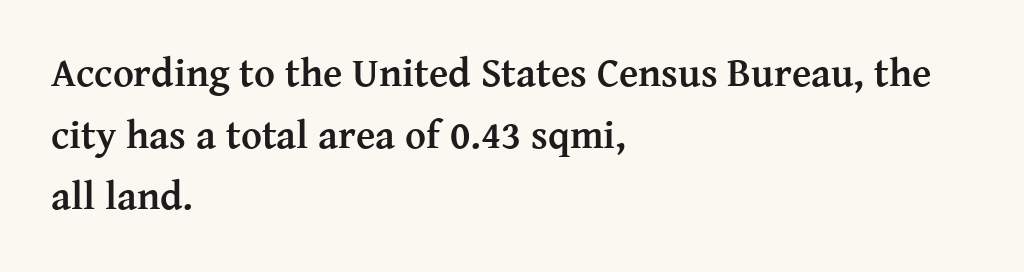
{"serif": "yes", "italic": "no", "bold": "yes", "weight": "semibold", "width": "normal", "stroke_contrast": "medium", "x_height": "medium", "monospaced": "no", "underline": "no", "align": "left", "line_spacing": "normal", "line_spacing_ratio": 1.54, "letter_spacing": "normal", "letter_spacing_em": 0.0, "glyph_px": 40}
